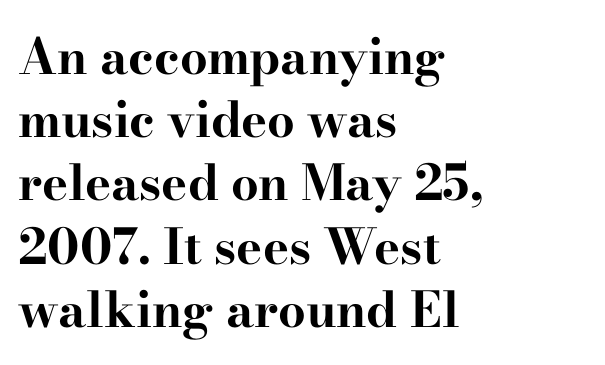
Q: Is the text bold? A: Yes.
Q: Is the text italic (slanted)? A: No, it is upright.
Q: Is the typeface a serif or a sans-serif typeface? A: Serif.
Q: Is the text underlined? A: No.
Q: How is the paragraph aligned? A: Left-aligned.
Q: Is the spacing between letters normal or unusually wide? A: Normal.
Q: Is the spacing between lines tight, normal or loose? A: Normal.
Q: Width (condensed, normal, or wide)? A: Wide.
Q: Stroke contrast? A: High.
Q: x-height? A: Small.
Q: Monospaced? A: No.
